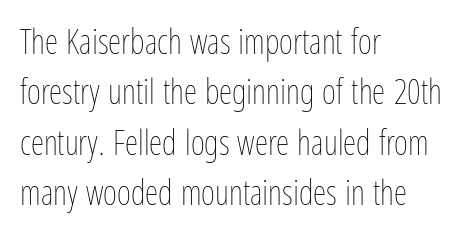
{"italic": "no", "bold": "no", "weight": "thin", "width": "condensed", "stroke_contrast": "low", "x_height": "medium", "monospaced": "no", "underline": "no", "align": "left", "line_spacing": "normal", "line_spacing_ratio": 1.48, "letter_spacing": "normal", "letter_spacing_em": 0.0, "glyph_px": 34}
